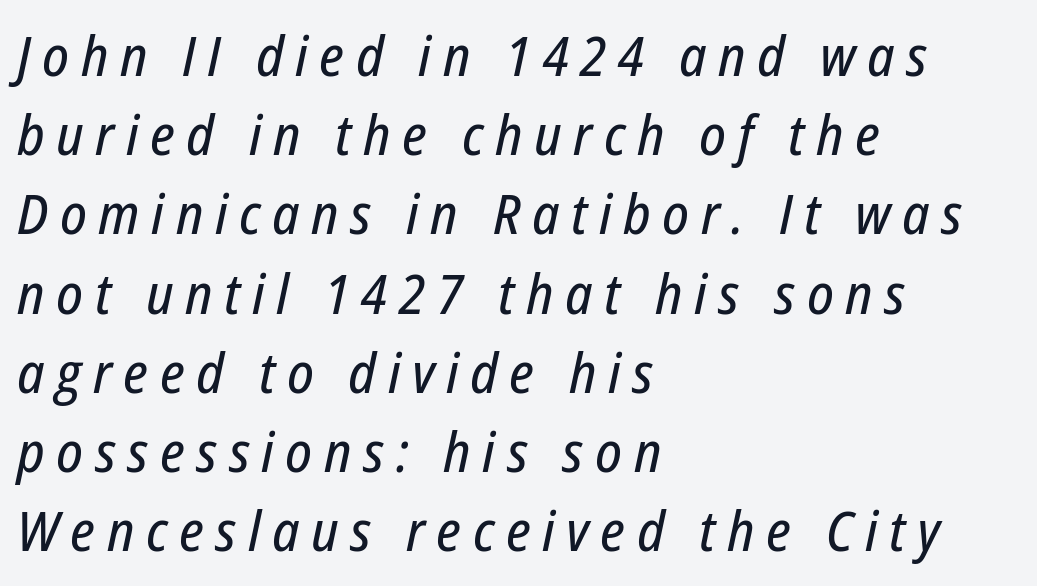
{"italic": "yes", "lean": "right", "slant_degrees": 12, "width": "condensed", "stroke_contrast": "low", "x_height": "medium", "monospaced": "no", "underline": "no", "align": "left", "line_spacing": "normal", "line_spacing_ratio": 1.44, "letter_spacing": "wide", "letter_spacing_em": 0.21, "glyph_px": 55}
